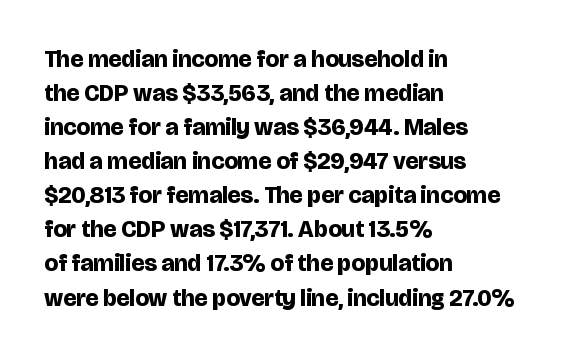
{"italic": "no", "bold": "yes", "underline": "no", "align": "left", "line_spacing": "normal", "line_spacing_ratio": 1.42, "letter_spacing": "normal", "letter_spacing_em": 0.0, "glyph_px": 24}
